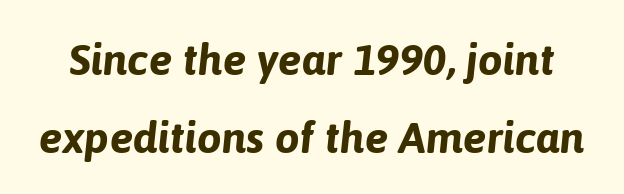
{"italic": "yes", "lean": "right", "slant_degrees": 6, "bold": "yes", "weight": "bold", "width": "normal", "stroke_contrast": "low", "x_height": "medium", "monospaced": "no", "underline": "no", "line_spacing_ratio": 1.77, "letter_spacing": "normal", "letter_spacing_em": 0.0, "glyph_px": 44}
